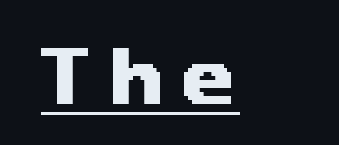
The designer went with a sans here, leaving each stem footless. Beneath each row of characters lies a ruled line. Looks like regular typesetting: each glyph gets only the width it needs. A typesetter would call this heavily tracked-out type.
